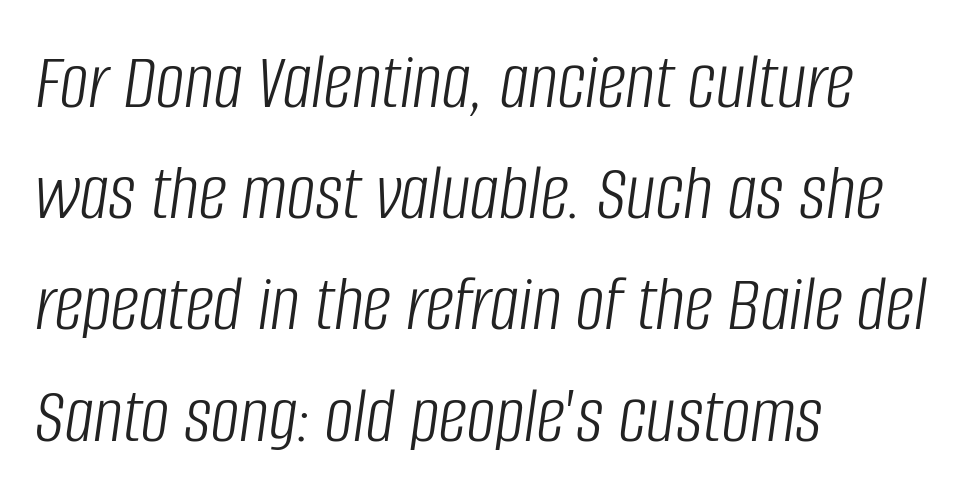
The image shows 80 px light, condensed type, italic (leaning right); set left-aligned, normal line spacing (1.39x), normal letter spacing, not underlined; low stroke contrast and a large x-height.
